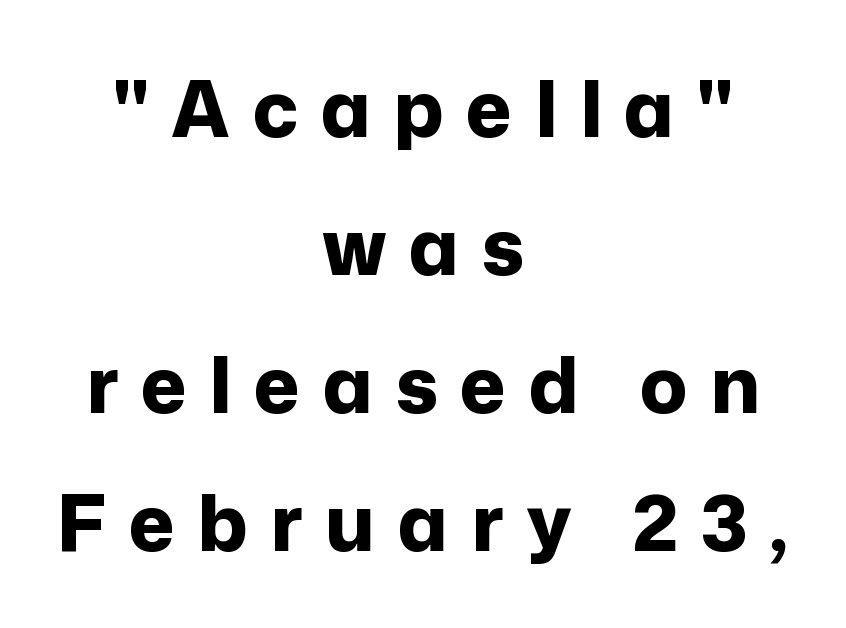
Q: Is the text bold? A: Yes.
Q: Is the text italic (slanted)? A: No, it is upright.
Q: Is the typeface a serif or a sans-serif typeface? A: Sans-serif.
Q: Is the text underlined? A: No.
Q: How is the paragraph aligned? A: Centered.
Q: Is the spacing between letters normal or unusually wide? A: Unusually wide.
Q: Width (condensed, normal, or wide)? A: Normal.
Q: Stroke contrast? A: Low.
Q: x-height? A: Medium.
Q: Monospaced? A: No.
